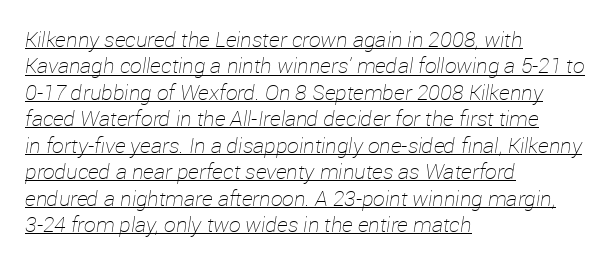
The space between consecutive lines is moderate. This is oblique type, the kind used for emphasis or titles. Notice how the passage keeps a crisp vertical edge on the left only. The specimen includes a rule beneath the text block's lines. Does extra space separate the letters? No, they use regular spacing.
